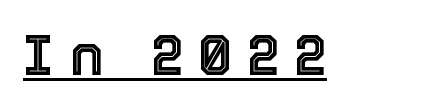
{"italic": "no", "width": "normal", "x_height": "medium", "monospaced": "no", "underline": "yes", "letter_spacing": "wide", "letter_spacing_em": 0.29, "glyph_px": 57}
